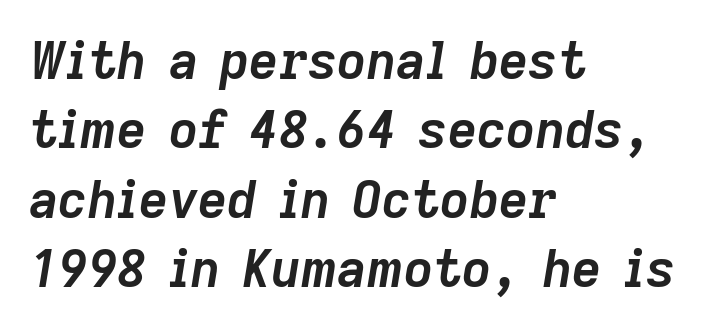
Q: Is the text bold? A: Yes.
Q: Is the text italic (slanted)? A: Yes, it leans right by about 9 degrees.
Q: Is the text underlined? A: No.
Q: How is the paragraph aligned? A: Left-aligned.
Q: Is the spacing between letters normal or unusually wide? A: Normal.
Q: Is the spacing between lines tight, normal or loose? A: Normal.
Q: Width (condensed, normal, or wide)? A: Normal.
Q: Stroke contrast? A: Low.
Q: x-height? A: Medium.
Q: Monospaced? A: No.
